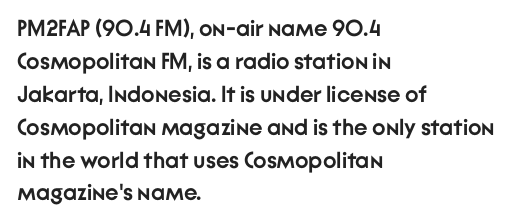
{"italic": "no", "bold": "yes", "underline": "no", "align": "left", "line_spacing": "normal", "line_spacing_ratio": 1.43, "letter_spacing": "normal", "letter_spacing_em": 0.0, "glyph_px": 23}
